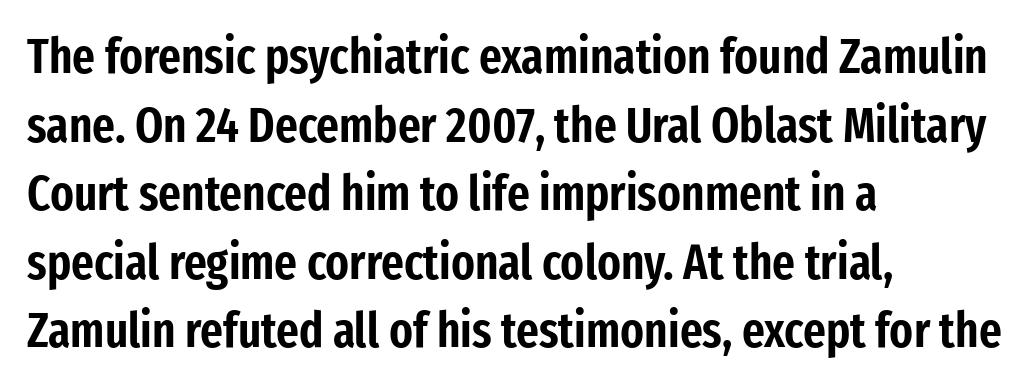
{"serif": "no", "italic": "no", "width": "condensed", "stroke_contrast": "low", "x_height": "medium", "monospaced": "no", "underline": "no", "align": "left", "line_spacing": "normal", "line_spacing_ratio": 1.4, "letter_spacing": "normal", "letter_spacing_em": 0.0, "glyph_px": 49}
